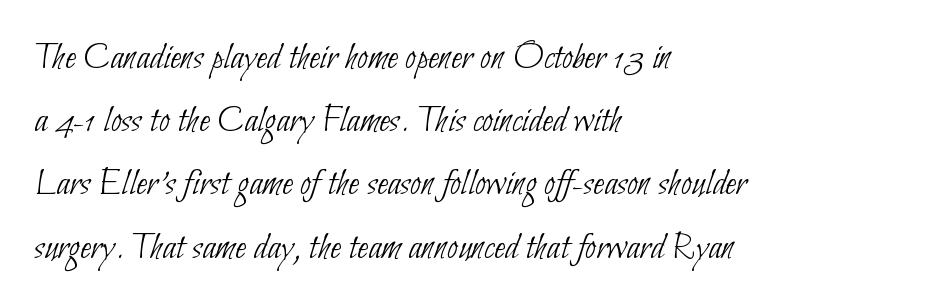
Compared with a centered layout, this one pins lines to the left instead. These lines keep a tight, regular rhythm from letter to letter. Stems and bowls with no extra thickness — not bold. Think of a printed novel: that variable character pitch is what you see here.
